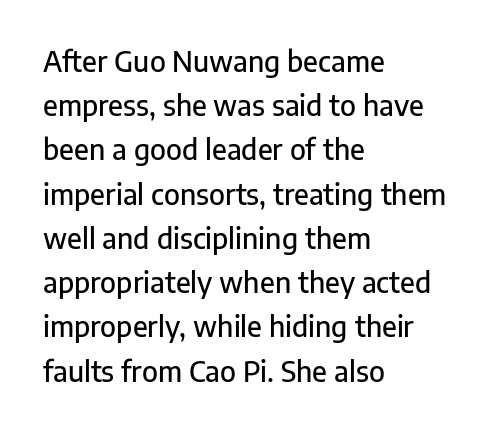
You could call the tracking neutral — neither tight nor loose. Typographically, this falls in the sans-serif category. Short and long lines alike share a common starting point at left. A typesetter would call this leading conventional body-copy spacing.
